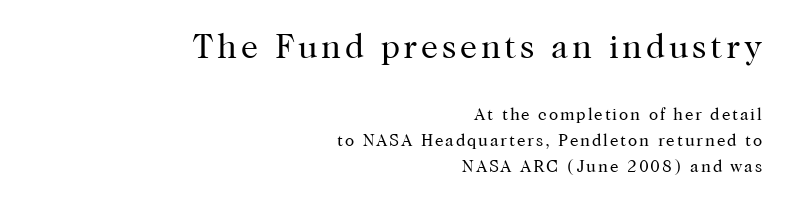
Q: Is the text bold? A: No.
Q: Is the text italic (slanted)? A: No, it is upright.
Q: Is the typeface a serif or a sans-serif typeface? A: Serif.
Q: Is the text underlined? A: No.
Q: How is the paragraph aligned? A: Right-aligned.
Q: Is the spacing between lines tight, normal or loose? A: Normal.
Q: Which block of text is set in a larger size, the first (top) or the second (bottom)? A: The first (top) one.
Q: Width (condensed, normal, or wide)? A: Normal.
Q: Stroke contrast? A: High.
Q: x-height? A: Medium.
Q: Monospaced? A: No.
